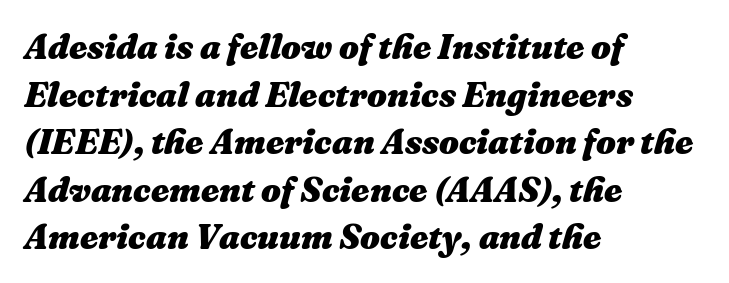
The image shows 35 px heavy type, italic (leaning right); set left-aligned, normal line spacing (1.36x), normal letter spacing, not underlined; medium stroke contrast and a medium x-height.
